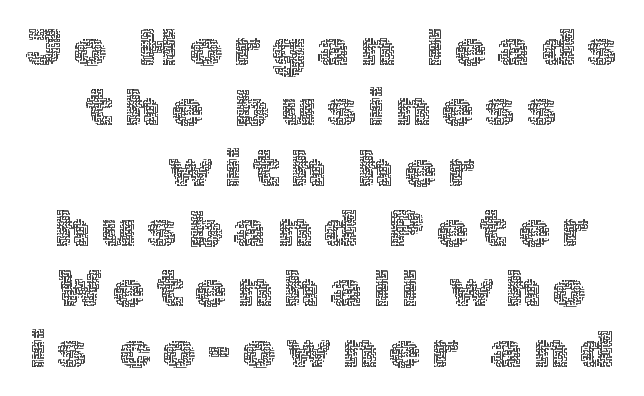
{"italic": "no", "bold": "no", "weight": "thin", "width": "normal", "x_height": "medium", "monospaced": "no", "underline": "no", "align": "center", "line_spacing_ratio": 1.16, "letter_spacing": "wide", "letter_spacing_em": 0.21, "glyph_px": 52}
